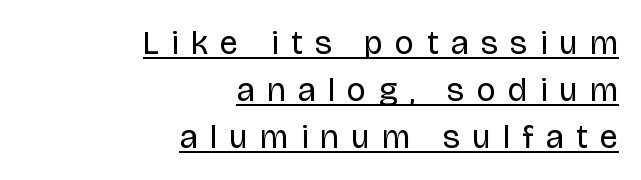
{"serif": "no", "italic": "no", "bold": "no", "weight": "regular", "width": "normal", "stroke_contrast": "low", "x_height": "large", "monospaced": "no", "underline": "yes", "align": "right", "line_spacing": "normal", "line_spacing_ratio": 1.42, "letter_spacing": "wide", "letter_spacing_em": 0.38, "glyph_px": 33}
